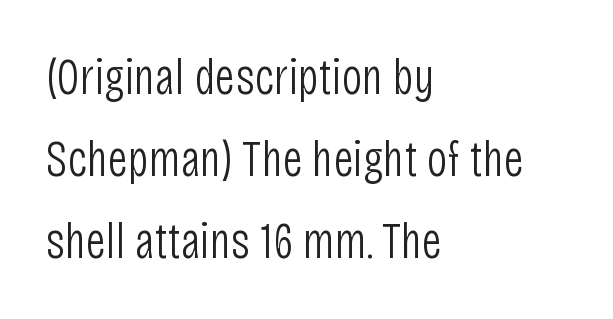
Each letter's strokes conclude bluntly, with no projecting serifs. The vertical gap from one line to the next is medium. The strokes are not fattened; the text isn't bold. The tracking reads as untouched default to a designer's eye.
